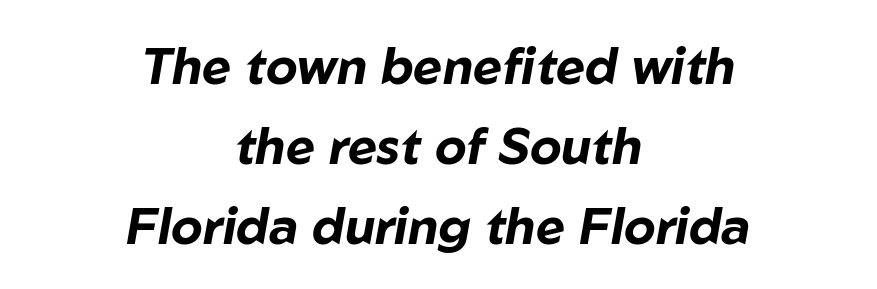
The image shows 50 px bold type, italic (leaning right); set centered, normal line spacing (1.6x), normal letter spacing, not underlined; low stroke contrast and a medium x-height.
